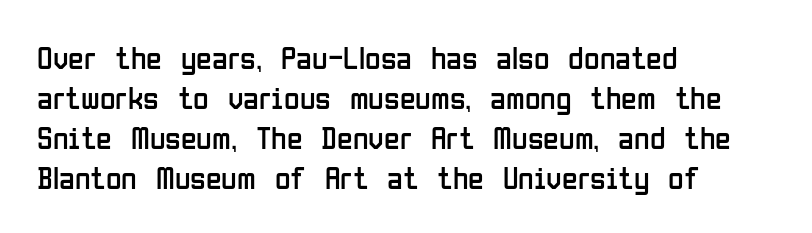
No extra tracking has been applied to these lines. Designer's note — italics off, roman on. Is this a fixed-width face? No — the glyphs have proportional, varying widths. No feet cap the strokes, marking this as sans-serif type. The leading is moderate, giving the passage an even texture.
